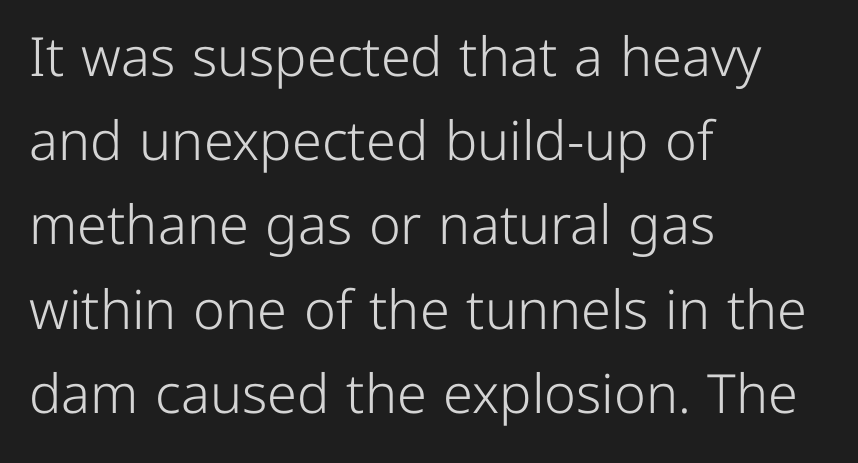
Compared with a typical body face, this is equally light or lighter still. Short and long lines alike share a common starting point at left. Each new line begins a customary step beneath the previous one. Unlike a traditional serif, this face leaves its strokes unadorned. Nobody drew a line under any word here. These lines were composed using upright roman letters.
